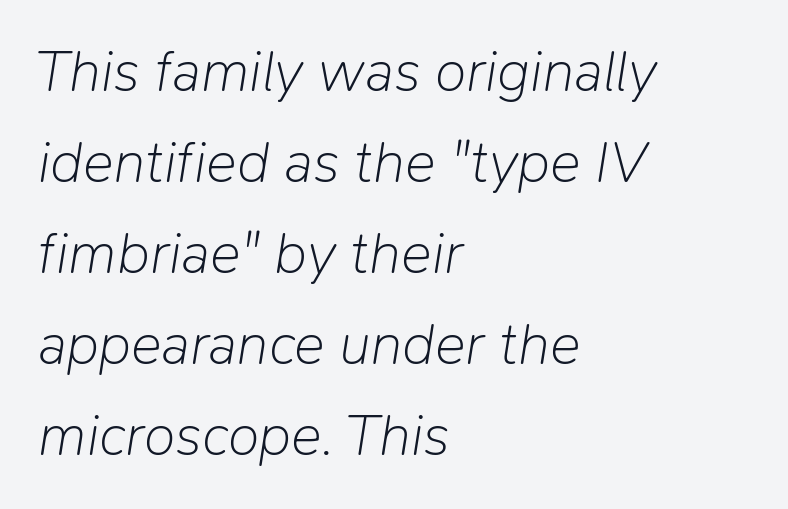
{"italic": "yes", "lean": "right", "slant_degrees": 9, "bold": "no", "weight": "light", "width": "normal", "stroke_contrast": "low", "x_height": "medium", "monospaced": "no", "underline": "no", "align": "left", "line_spacing": "normal", "line_spacing_ratio": 1.57, "letter_spacing": "normal", "letter_spacing_em": 0.0, "glyph_px": 58}
